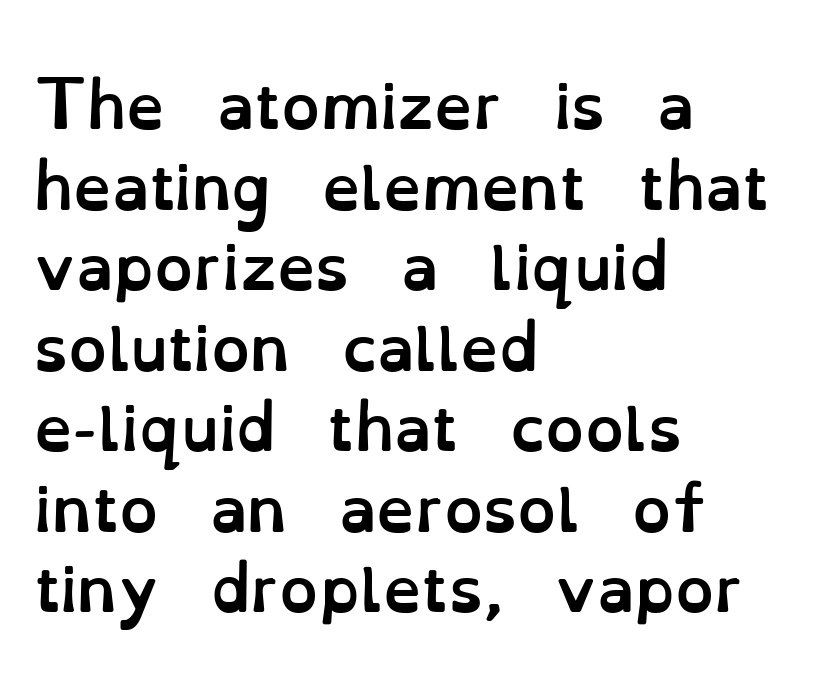
The image shows 61 px semibold type, upright; set left-aligned, normal line spacing (1.32x), normal letter spacing, not underlined; low stroke contrast and a small x-height.
